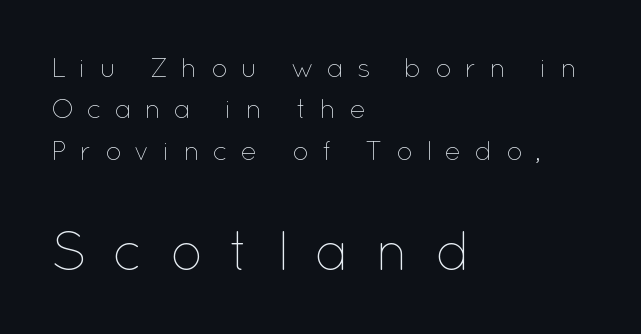
Just letters on the line, the space beneath them empty. Does the bottom block carry the larger type? Yes, it does. The letters look calm and open, with moderate or lighter stems. The lettering stays uniformly vertical, giving the passage a roman look. These lines are rendered in a variable-pitch font. How would I describe the line gaps? Plain and ordinary.
